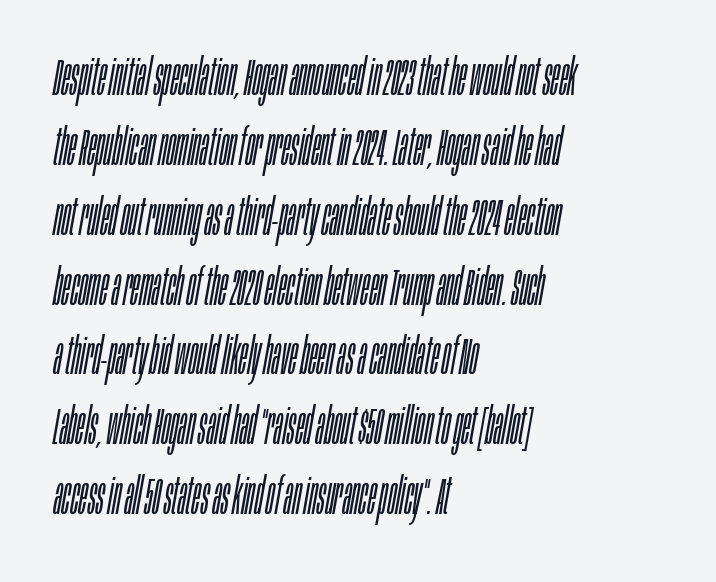
The image shows 51 px light, condensed type, italic (leaning right); set left-aligned, normal line spacing (1.37x), normal letter spacing, not underlined; low stroke contrast and a large x-height.
